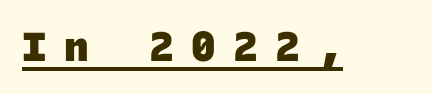
Q: Is the text bold? A: Yes.
Q: Is the typeface a serif or a sans-serif typeface? A: Sans-serif.
Q: Is the text underlined? A: Yes.
Q: Is the spacing between letters normal or unusually wide? A: Unusually wide.
Q: Width (condensed, normal, or wide)? A: Normal.
Q: Stroke contrast? A: Low.
Q: x-height? A: Large.
Q: Monospaced? A: Yes.
